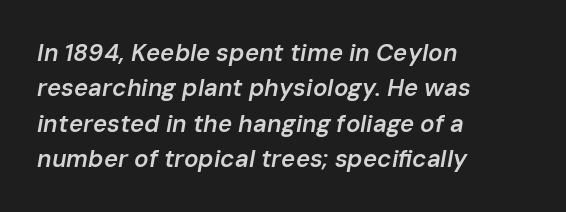
The image shows 24 px text type, italic (leaning right); set left-aligned, normal line spacing (1.47x), normal letter spacing, not underlined.
